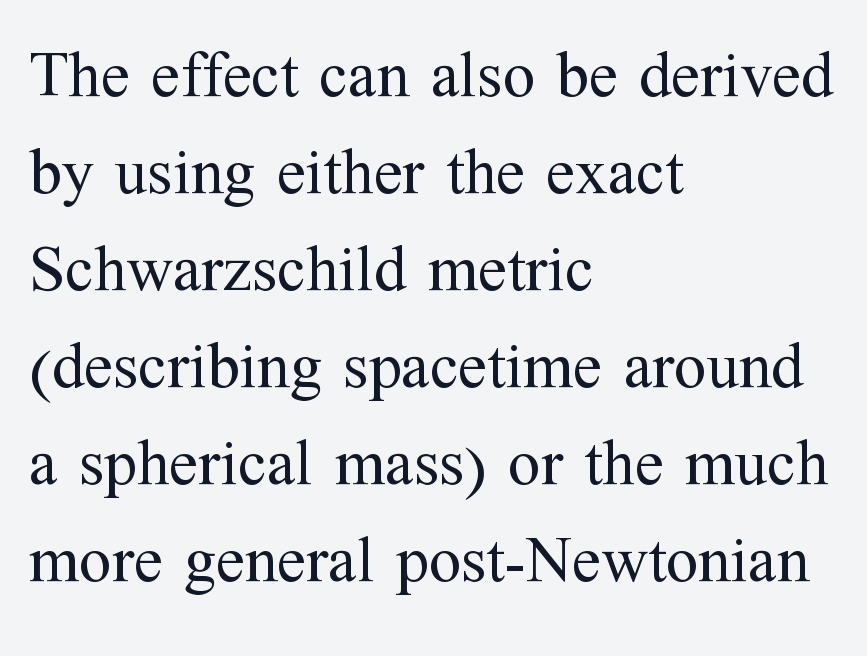
Which margin do the lines hug? The left one — the right edge is uneven. This is roman type, the default non-slanted kind. No chunkiness to these letters — they're not bold. Quick note: underline off. The face used here is proportionally spaced, like ordinary book or web type. Line spacing here is normal.
